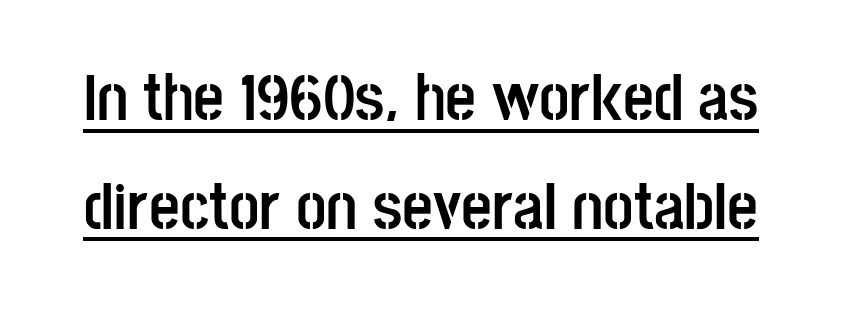
The image shows 67 px semibold, condensed sans-serif type, upright; set normal line spacing (1.62x), normal letter spacing, underlined; low stroke contrast and a large x-height.
